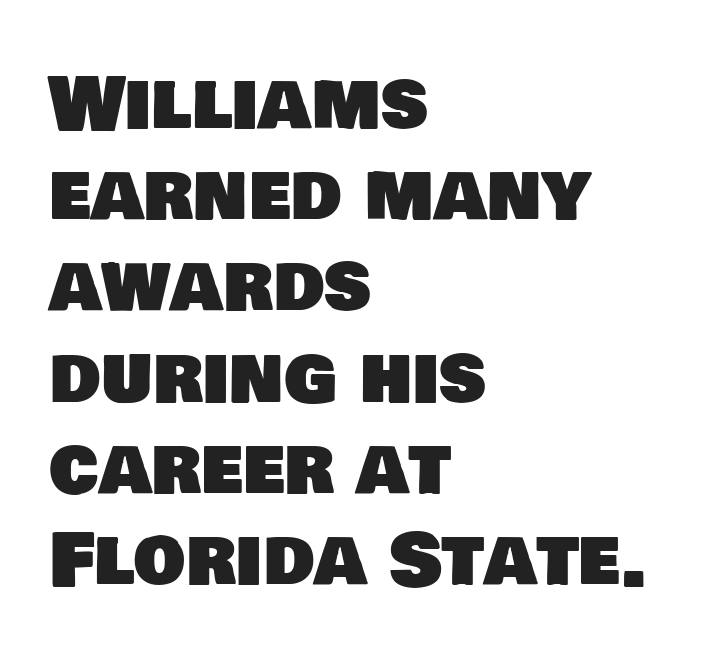
The image shows 73 px sans-serif type; set left-aligned, normal line spacing (1.25x), normal letter spacing, not underlined; low stroke contrast and a large x-height.
